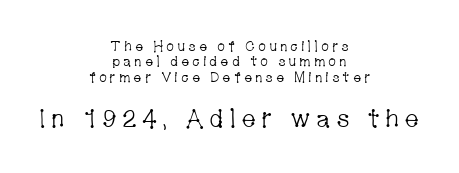
This block would grow much taller if given ordinary leading; it's compressed now. The passage is arranged like a title page — every line centered. Posture: straight, roman, zero tilt. Someone cranked the tracking dial way up on this one. Character size in the trailing block exceeds that of the leading block.
